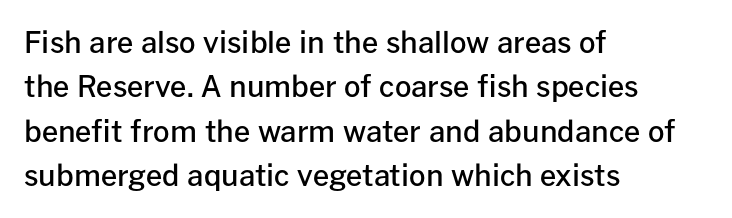
Q: Is the text bold? A: Semi-bold.
Q: Is the text italic (slanted)? A: No, it is upright.
Q: Is the typeface a serif or a sans-serif typeface? A: Sans-serif.
Q: Is the text underlined? A: No.
Q: How is the paragraph aligned? A: Left-aligned.
Q: Is the spacing between letters normal or unusually wide? A: Normal.
Q: Is the spacing between lines tight, normal or loose? A: Normal.
Q: Width (condensed, normal, or wide)? A: Normal.
Q: Stroke contrast? A: Low.
Q: x-height? A: Medium.
Q: Monospaced? A: No.
